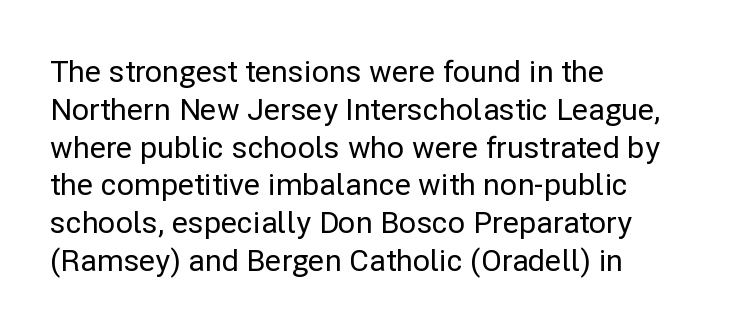
{"serif": "no", "italic": "no", "width": "normal", "stroke_contrast": "low", "x_height": "medium", "monospaced": "no", "underline": "no", "align": "left", "line_spacing": "normal", "line_spacing_ratio": 1.26, "letter_spacing": "normal", "letter_spacing_em": 0.0, "glyph_px": 30}
